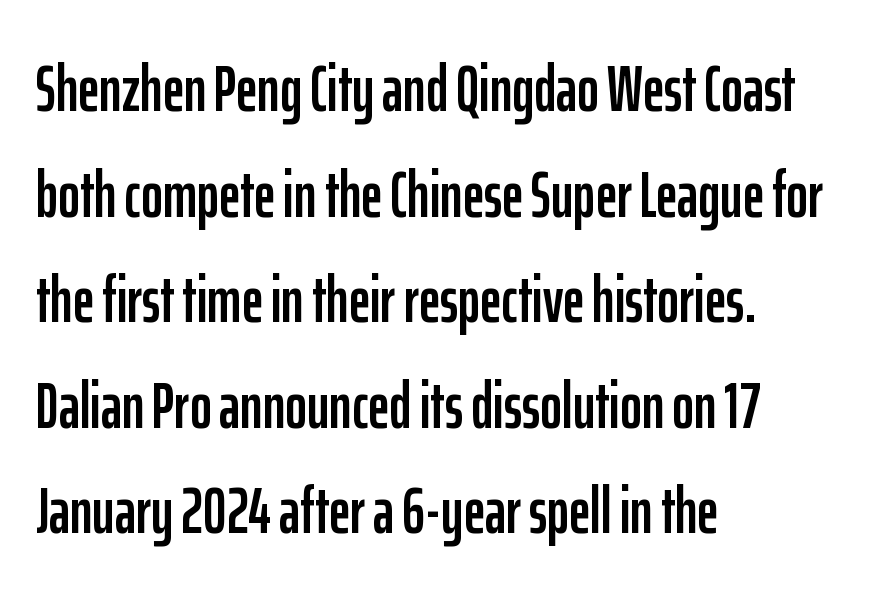
The image shows 66 px condensed sans-serif type, upright; set left-aligned, normal line spacing (1.6x), normal letter spacing, not underlined; low stroke contrast and a medium x-height.
